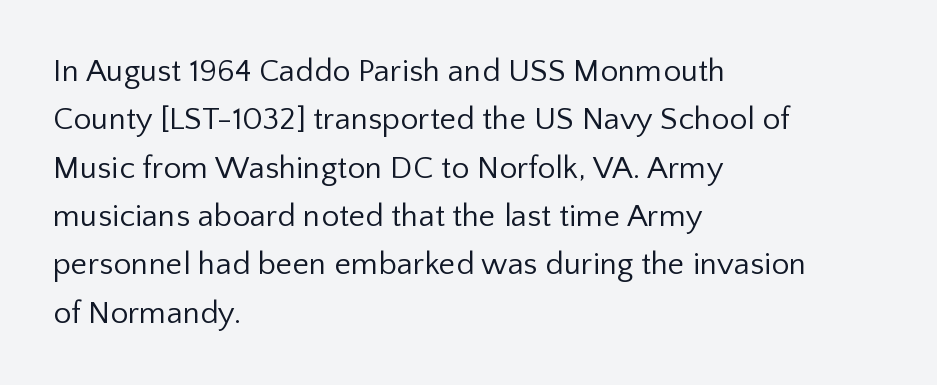
{"serif": "no", "italic": "no", "bold": "no", "weight": "regular", "width": "normal", "stroke_contrast": "low", "x_height": "medium", "monospaced": "no", "underline": "no", "align": "left", "line_spacing": "normal", "line_spacing_ratio": 1.51, "letter_spacing": "normal", "letter_spacing_em": 0.0, "glyph_px": 32}
